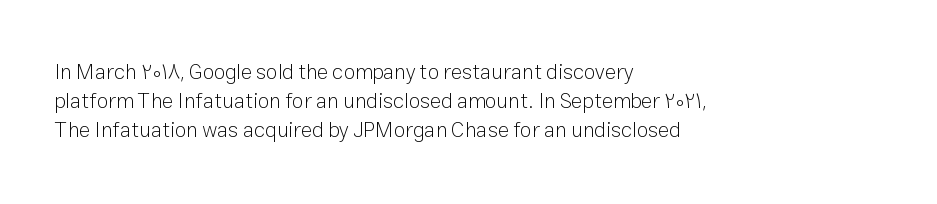
Q: Is the text bold? A: No.
Q: Is the text italic (slanted)? A: No, it is upright.
Q: Is the text underlined? A: No.
Q: How is the paragraph aligned? A: Left-aligned.
Q: Is the spacing between letters normal or unusually wide? A: Normal.
Q: Is the spacing between lines tight, normal or loose? A: Normal.
